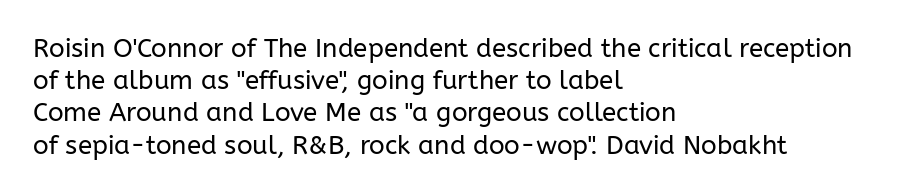
The image shows 26 px text type, upright; set left-aligned, line spacing 1.24x, normal letter spacing, not underlined.
